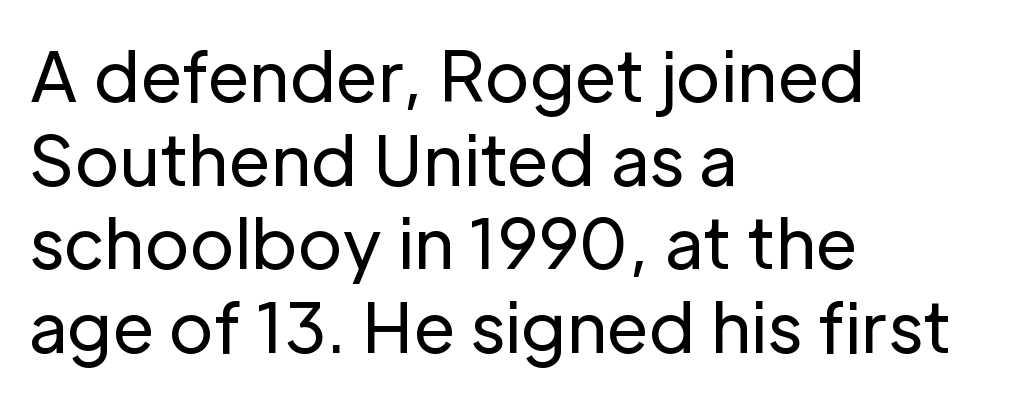
Q: Is the text bold? A: No.
Q: Is the text italic (slanted)? A: No, it is upright.
Q: Is the typeface a serif or a sans-serif typeface? A: Sans-serif.
Q: Is the text underlined? A: No.
Q: How is the paragraph aligned? A: Left-aligned.
Q: Is the spacing between letters normal or unusually wide? A: Normal.
Q: Width (condensed, normal, or wide)? A: Normal.
Q: Stroke contrast? A: Low.
Q: x-height? A: Medium.
Q: Monospaced? A: No.
